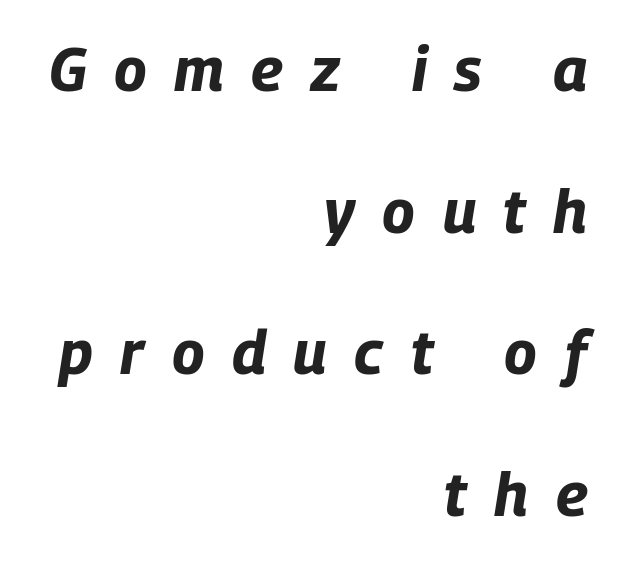
Tracking value appears strongly positive — letters spread wide. Interline gaps are noticeably wide in this sample. The passage shown is typed in a proportional face where columns would drift. What weight is shown? A full bold with thick strokes. Does the copy run flush right? Yes — the right margin is perfectly even. A bare baseline throughout the passage.
